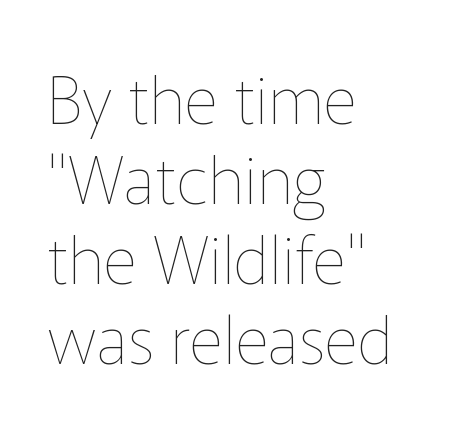
Q: Is the text bold? A: No.
Q: Is the text italic (slanted)? A: No, it is upright.
Q: Is the text underlined? A: No.
Q: How is the paragraph aligned? A: Left-aligned.
Q: Is the spacing between letters normal or unusually wide? A: Normal.
Q: Width (condensed, normal, or wide)? A: Normal.
Q: Stroke contrast? A: Low.
Q: x-height? A: Medium.
Q: Monospaced? A: No.
